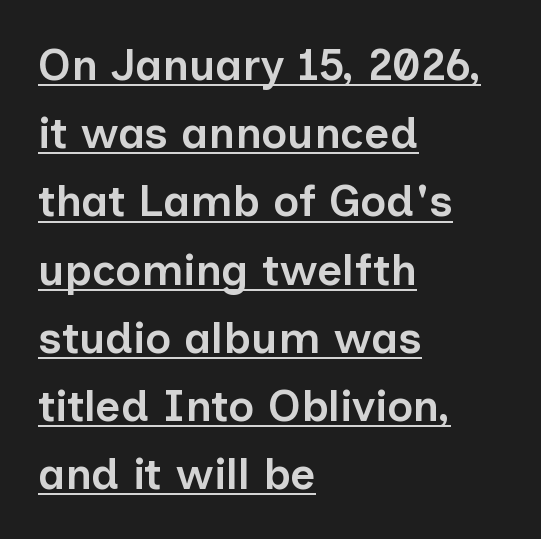
The image shows 44 px semibold sans-serif type, upright; set left-aligned, normal line spacing (1.55x), normal letter spacing, underlined; low stroke contrast and a medium x-height.
